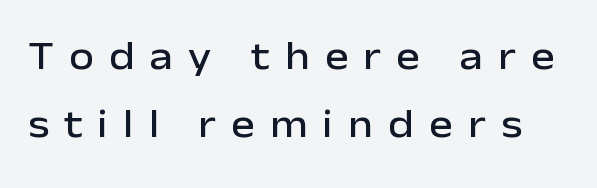
Q: Is the text italic (slanted)? A: No, it is upright.
Q: Is the typeface a serif or a sans-serif typeface? A: Sans-serif.
Q: Is the text underlined? A: No.
Q: Is the spacing between letters normal or unusually wide? A: Unusually wide.
Q: Is the spacing between lines tight, normal or loose? A: Normal.
Q: Width (condensed, normal, or wide)? A: Normal.
Q: Stroke contrast? A: Low.
Q: x-height? A: Medium.
Q: Monospaced? A: No.
